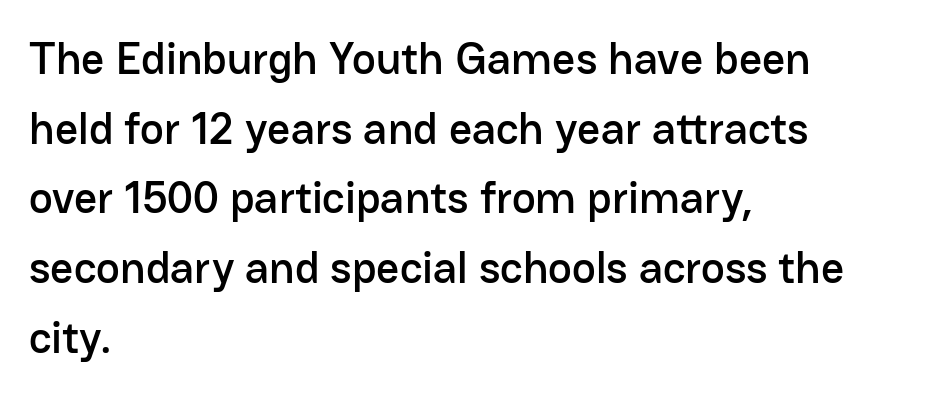
The image shows 45 px sans-serif type, upright; set left-aligned, normal line spacing (1.55x), normal letter spacing, not underlined; low stroke contrast and a medium x-height.
